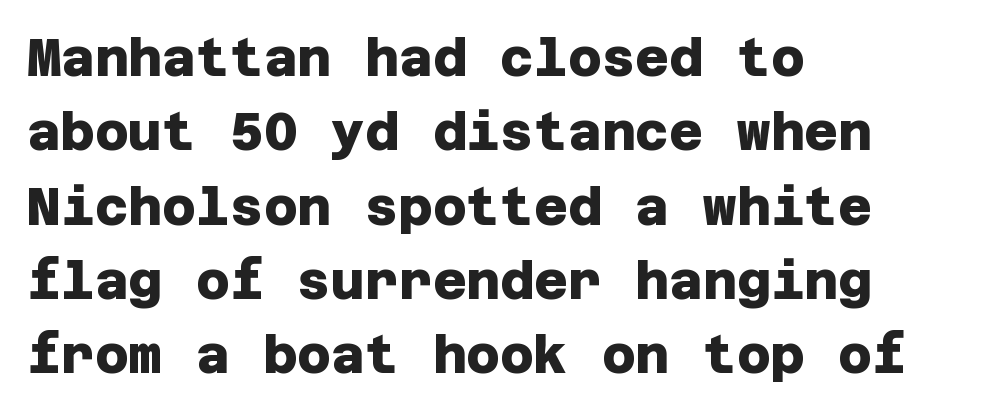
The image shows 52 px heavy sans-serif type; set left-aligned, normal line spacing (1.43x), normal letter spacing, not underlined; low stroke contrast and a large x-height.
